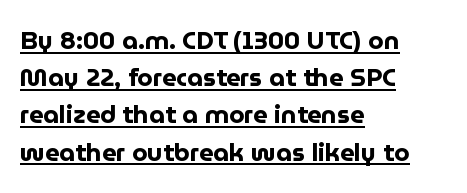
The image shows 25 px bold type, upright; set left-aligned, normal line spacing (1.49x), normal letter spacing, underlined.
